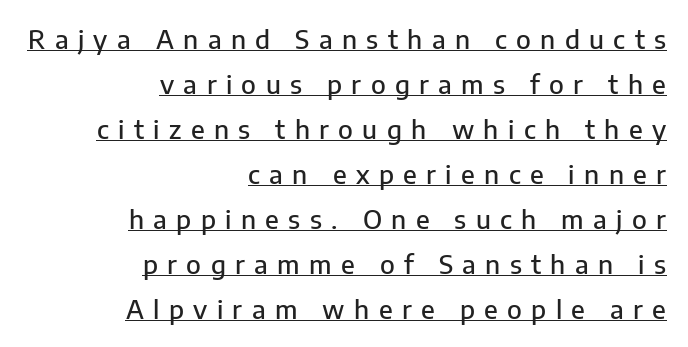
Q: Is the text italic (slanted)? A: No, it is upright.
Q: Is the text underlined? A: Yes.
Q: How is the paragraph aligned? A: Right-aligned.
Q: Is the spacing between letters normal or unusually wide? A: Unusually wide.
